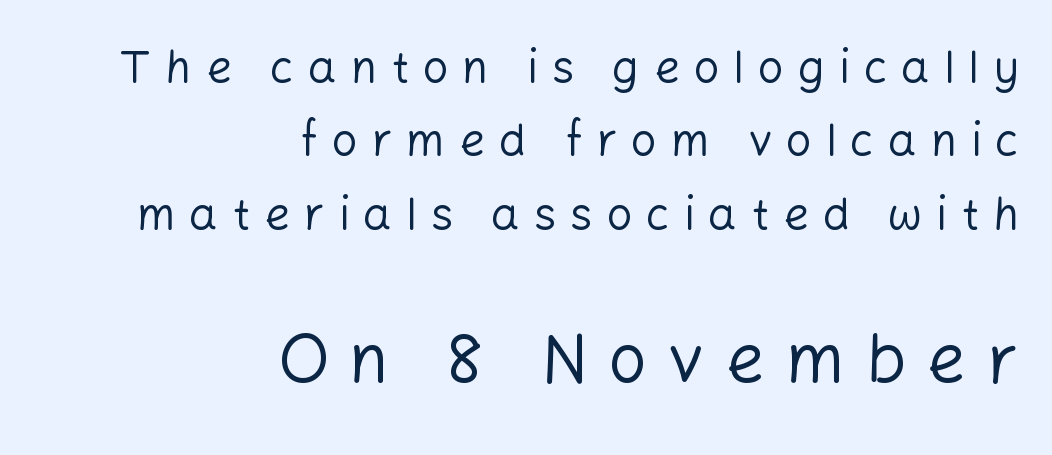
Q: Is the text bold? A: No.
Q: Is the text italic (slanted)? A: No, it is upright.
Q: Is the typeface a serif or a sans-serif typeface? A: Sans-serif.
Q: Is the text underlined? A: No.
Q: How is the paragraph aligned? A: Right-aligned.
Q: Is the spacing between letters normal or unusually wide? A: Unusually wide.
Q: Is the spacing between lines tight, normal or loose? A: Normal.
Q: Which block of text is set in a larger size, the first (top) or the second (bottom)? A: The second (bottom) one.
Q: Width (condensed, normal, or wide)? A: Normal.
Q: Stroke contrast? A: Low.
Q: x-height? A: Medium.
Q: Monospaced? A: No.
